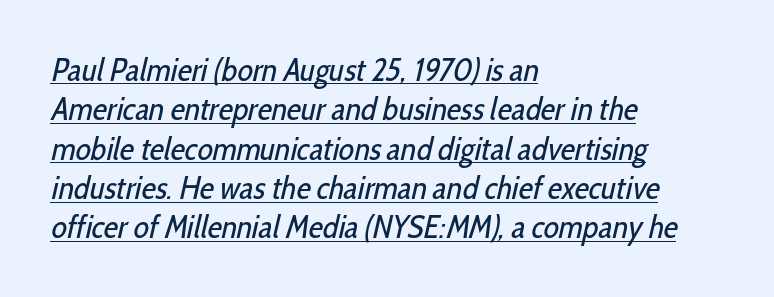
Caption: lettering with a line underneath. This sample is left-justified, so line endings fall wherever the words run out. Proportional: the letters do not fall into vertical columns. Bold? No — there's no thickening of the strokes. Typographically, this falls in the sans-serif category.
